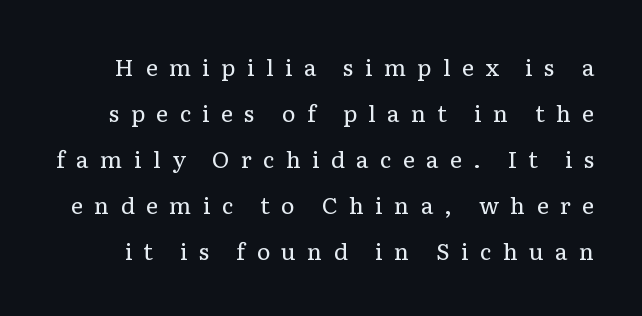
{"italic": "no", "bold": "no", "underline": "no", "line_spacing": "loose", "line_spacing_ratio": 2.0, "letter_spacing": "wide", "letter_spacing_em": 0.49, "glyph_px": 23}
